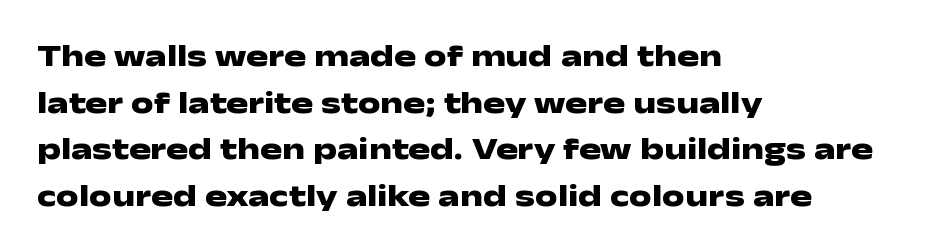
Q: Is the text bold? A: Yes.
Q: Is the text italic (slanted)? A: No, it is upright.
Q: Is the typeface a serif or a sans-serif typeface? A: Sans-serif.
Q: Is the text underlined? A: No.
Q: How is the paragraph aligned? A: Left-aligned.
Q: Is the spacing between letters normal or unusually wide? A: Normal.
Q: Is the spacing between lines tight, normal or loose? A: Normal.
Q: Width (condensed, normal, or wide)? A: Wide.
Q: Stroke contrast? A: Low.
Q: x-height? A: Medium.
Q: Monospaced? A: No.
